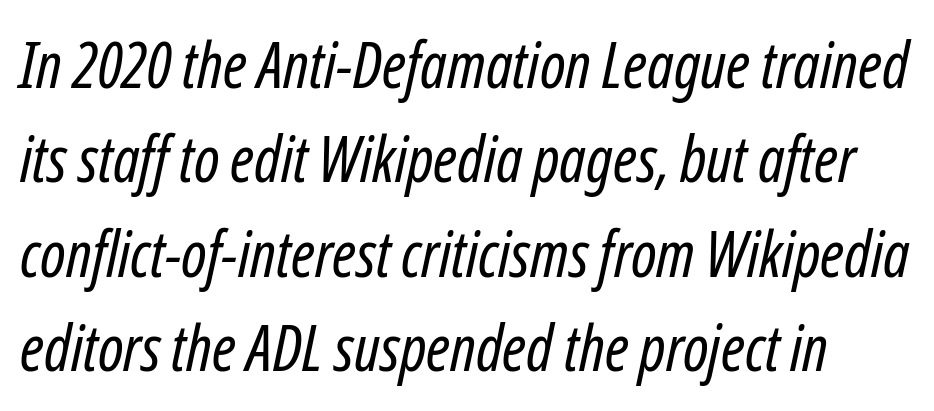
The image shows 63 px regular-weight, condensed type, italic (leaning right); set normal line spacing (1.5x), normal letter spacing, not underlined; low stroke contrast and a medium x-height.
